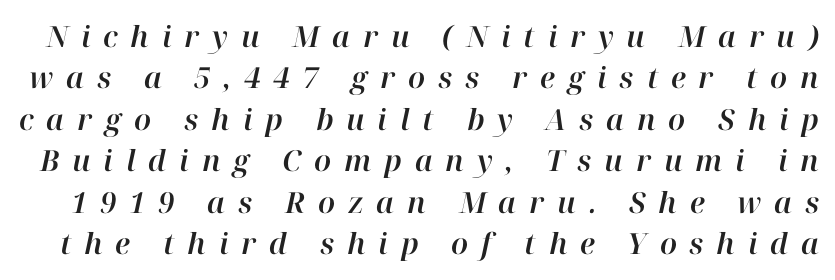
The face used here is proportionally spaced, like ordinary book or web type. The specimen omits any rule beneath the text block's lines. Notice how descenders clear the ascenders below comfortably — that's standard leading. Yep, that's italic — everything's leaning.
